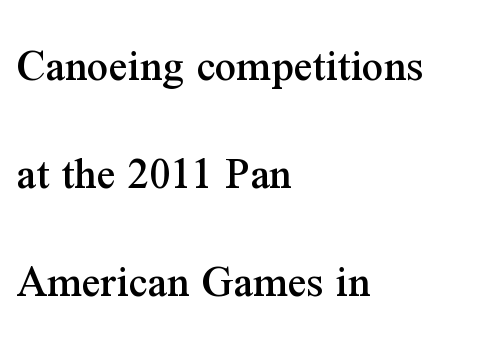
{"serif": "yes", "italic": "no", "width": "normal", "stroke_contrast": "medium", "x_height": "medium", "monospaced": "no", "underline": "no", "align": "left", "line_spacing": "loose", "line_spacing_ratio": 2.3, "letter_spacing": "normal", "letter_spacing_em": 0.0, "glyph_px": 47}
